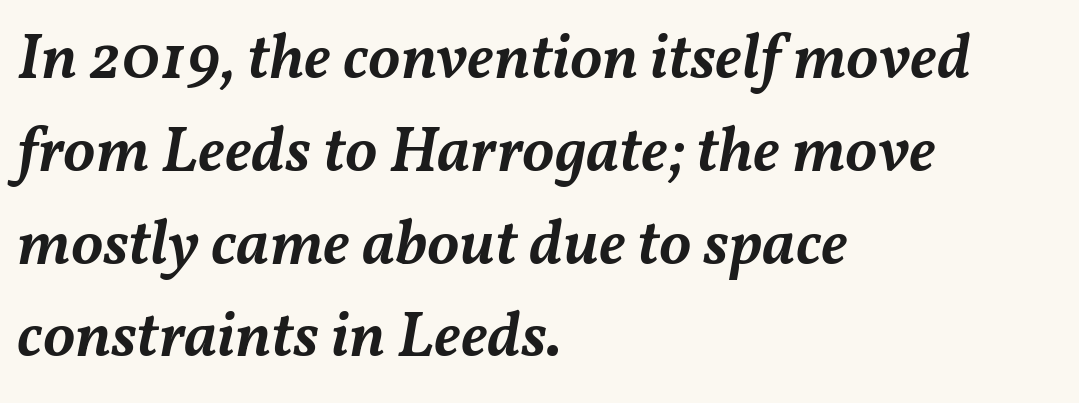
Do the characters align in a grid? No, the font is proportional. Each new line begins a customary step beneath the previous one. Nothing unusual about the tracking: characters are spaced as the font intends. Does the lettering tilt? It does — this is italic. Typesetter's note: demi weight, one step under bold.
